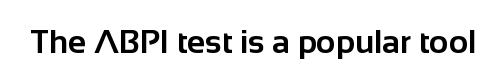
You'd pick this weight for a headline — it's a proper bold. I'd call this a sans setting — the letters go barefoot. The area under the type is left untouched. Spacing verdict: proportional, widths tailored to each character. The line texture is even and compact thanks to regular tracking. These lines were composed using upright roman letters.
